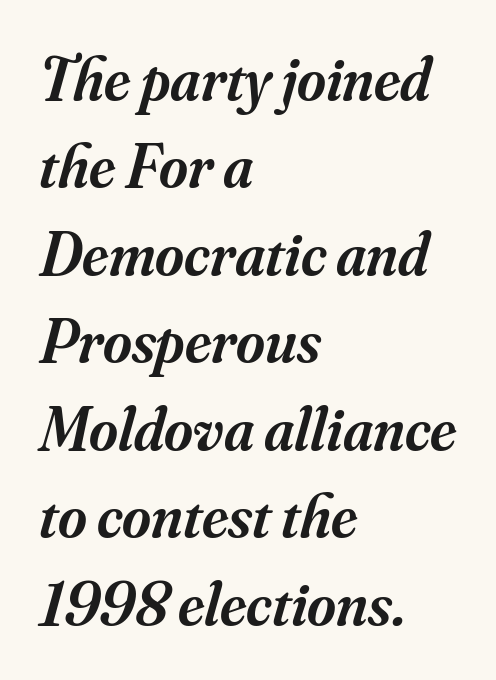
Q: Is the text bold? A: Semi-bold.
Q: Is the text italic (slanted)? A: Yes, it leans right by about 16 degrees.
Q: Is the typeface a serif or a sans-serif typeface? A: Serif.
Q: Is the text underlined? A: No.
Q: How is the paragraph aligned? A: Left-aligned.
Q: Is the spacing between letters normal or unusually wide? A: Normal.
Q: Is the spacing between lines tight, normal or loose? A: Normal.
Q: Width (condensed, normal, or wide)? A: Normal.
Q: Stroke contrast? A: Medium.
Q: x-height? A: Small.
Q: Monospaced? A: No.
